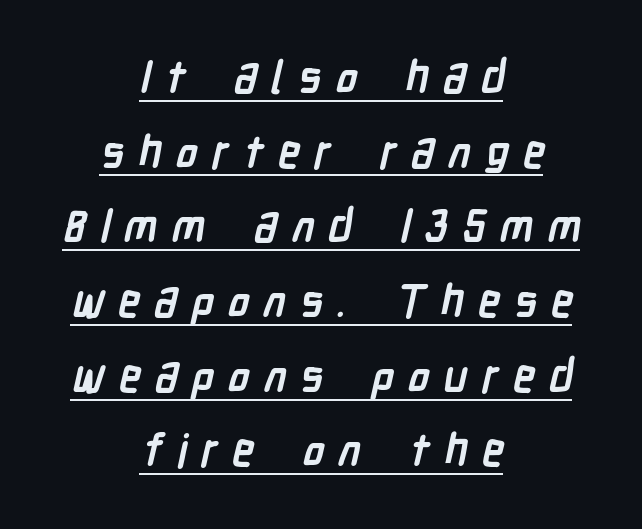
The image shows 45 px semibold, condensed sans-serif type; set centered, normal line spacing (1.66x), unusually wide letter spacing (+0.31 em), underlined; low stroke contrast and a medium x-height.
